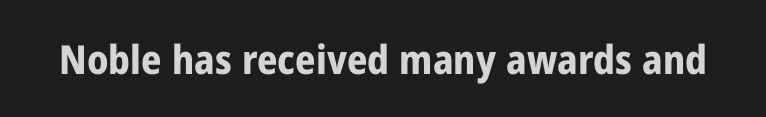
Tall strokes in this sample are plumb rather than angled. Compared with typical body copy, the letter spacing here is the same. You could not count columns in this text — the font is proportionally spaced. Thick stems and heavy bowls — unmistakably bold. Honestly, there is no underline to notice here at all.
